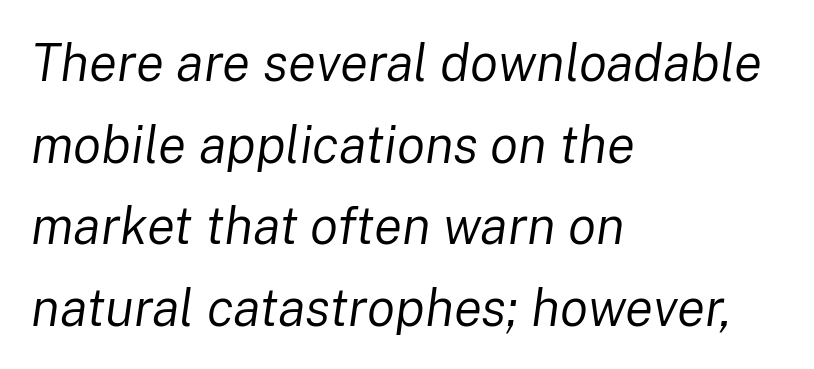
{"italic": "yes", "lean": "right", "slant_degrees": 8, "bold": "no", "weight": "regular", "width": "normal", "stroke_contrast": "low", "x_height": "medium", "monospaced": "no", "underline": "no", "align": "left", "line_spacing": "normal", "line_spacing_ratio": 1.57, "letter_spacing": "normal", "letter_spacing_em": 0.0, "glyph_px": 52}
